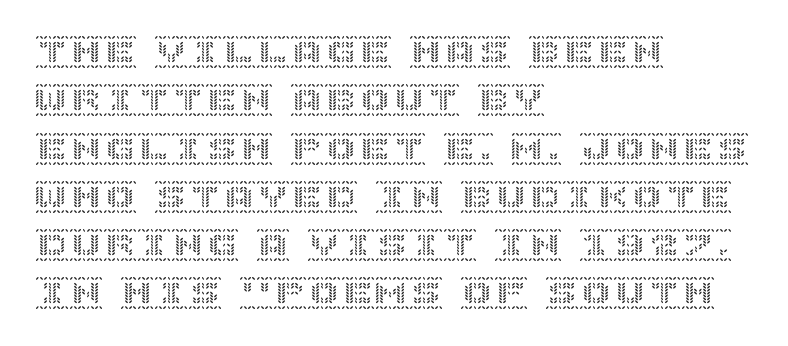
A classic flush-left, rag-right setting is used for this passage. Every character sits straight up, as roman type does. Clear beneath every line of the passage. Look at the tracking — it's just the regular setting, nothing added.
